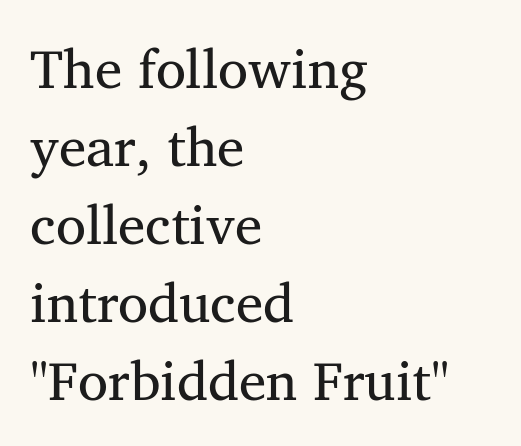
The font is comparable to plain body text, perhaps lighter. Posture: upright roman. Successive baselines arrive at the customary interval. Visually the block forms a straight wall on the left and a jagged coastline on the right.
